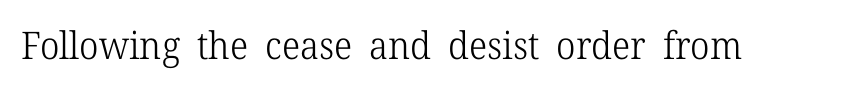
{"serif": "yes", "italic": "no", "bold": "no", "weight": "light", "width": "normal", "stroke_contrast": "low", "x_height": "medium", "monospaced": "no", "underline": "no", "letter_spacing": "normal", "letter_spacing_em": 0.0, "glyph_px": 38}
